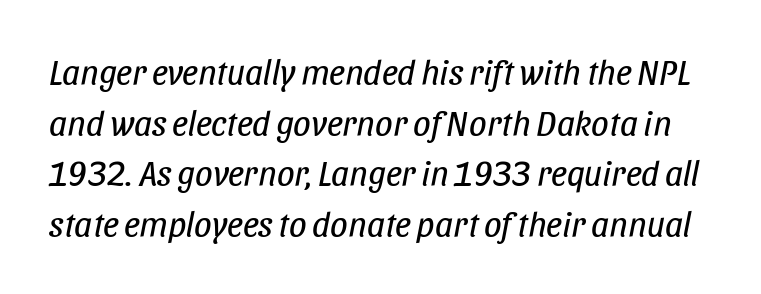
The image shows 35 px regular-weight, condensed type, italic (leaning right); set normal line spacing (1.45x), normal letter spacing, not underlined; low stroke contrast and a large x-height.
